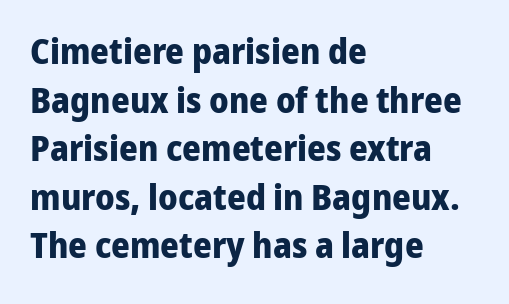
Q: Is the text bold? A: Yes.
Q: Is the text italic (slanted)? A: No, it is upright.
Q: Is the typeface a serif or a sans-serif typeface? A: Sans-serif.
Q: Is the text underlined? A: No.
Q: How is the paragraph aligned? A: Left-aligned.
Q: Is the spacing between letters normal or unusually wide? A: Normal.
Q: Is the spacing between lines tight, normal or loose? A: Normal.
Q: Width (condensed, normal, or wide)? A: Normal.
Q: Stroke contrast? A: Low.
Q: x-height? A: Medium.
Q: Monospaced? A: No.
